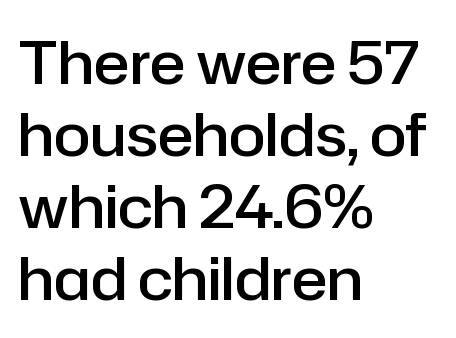
Q: Is the text bold? A: Semi-bold.
Q: Is the text italic (slanted)? A: No, it is upright.
Q: Is the typeface a serif or a sans-serif typeface? A: Sans-serif.
Q: Is the text underlined? A: No.
Q: How is the paragraph aligned? A: Left-aligned.
Q: Is the spacing between letters normal or unusually wide? A: Normal.
Q: Width (condensed, normal, or wide)? A: Normal.
Q: Stroke contrast? A: Low.
Q: x-height? A: Medium.
Q: Monospaced? A: No.
